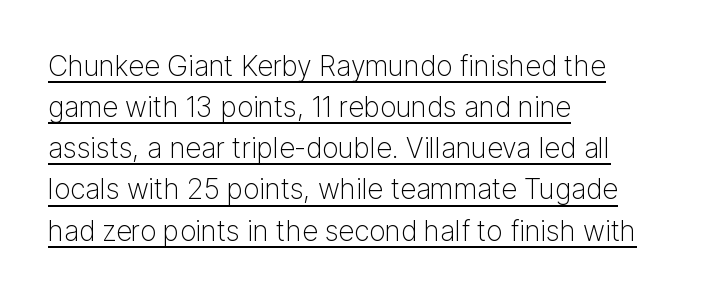
The image shows 28 px light sans-serif type, upright; set left-aligned, normal line spacing (1.47x), normal letter spacing, underlined; low stroke contrast and a medium x-height.
